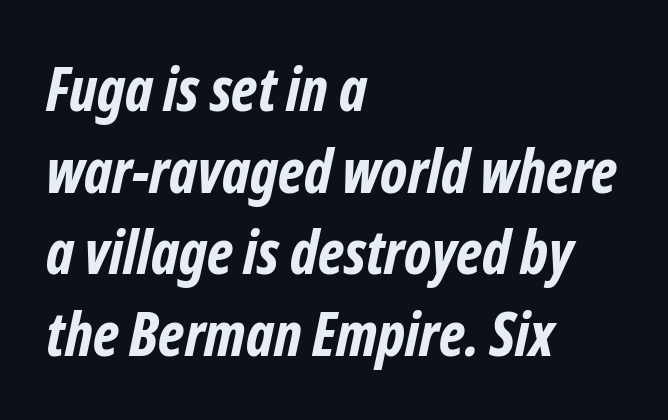
Q: Is the text bold? A: Yes.
Q: Is the typeface a serif or a sans-serif typeface? A: Sans-serif.
Q: Is the text underlined? A: No.
Q: How is the paragraph aligned? A: Left-aligned.
Q: Is the spacing between letters normal or unusually wide? A: Normal.
Q: Is the spacing between lines tight, normal or loose? A: Normal.
Q: Width (condensed, normal, or wide)? A: Condensed.
Q: Stroke contrast? A: Low.
Q: x-height? A: Medium.
Q: Monospaced? A: No.
